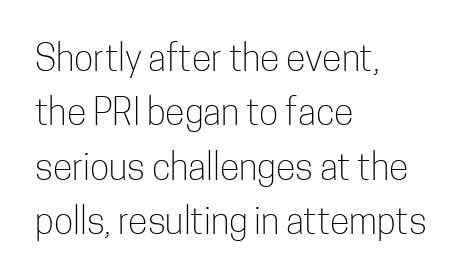
Q: Is the text bold? A: No.
Q: Is the text italic (slanted)? A: No, it is upright.
Q: Is the typeface a serif or a sans-serif typeface? A: Sans-serif.
Q: Is the text underlined? A: No.
Q: How is the paragraph aligned? A: Left-aligned.
Q: Is the spacing between letters normal or unusually wide? A: Normal.
Q: Is the spacing between lines tight, normal or loose? A: Normal.
Q: Width (condensed, normal, or wide)? A: Condensed.
Q: Stroke contrast? A: Low.
Q: x-height? A: Medium.
Q: Monospaced? A: No.
